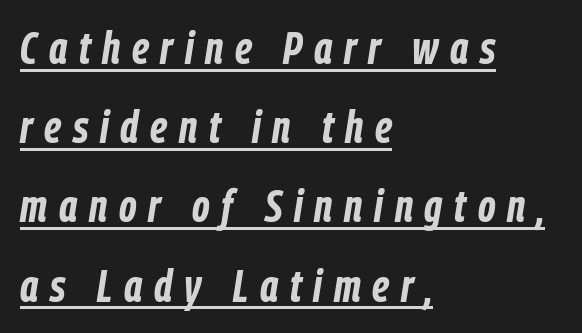
Q: Is the text bold? A: Yes.
Q: Is the text italic (slanted)? A: Yes, it leans right by about 9 degrees.
Q: Is the text underlined? A: Yes.
Q: How is the paragraph aligned? A: Left-aligned.
Q: Is the spacing between letters normal or unusually wide? A: Unusually wide.
Q: Width (condensed, normal, or wide)? A: Condensed.
Q: Stroke contrast? A: Low.
Q: x-height? A: Medium.
Q: Monospaced? A: No.
